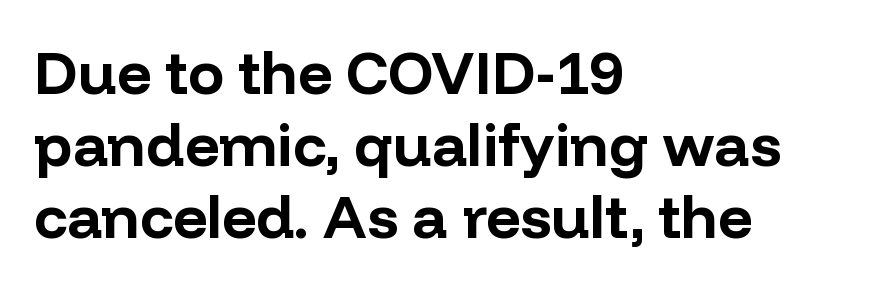
Q: Is the text bold? A: Yes.
Q: Is the text italic (slanted)? A: No, it is upright.
Q: Is the typeface a serif or a sans-serif typeface? A: Sans-serif.
Q: Is the text underlined? A: No.
Q: How is the paragraph aligned? A: Left-aligned.
Q: Is the spacing between letters normal or unusually wide? A: Normal.
Q: Width (condensed, normal, or wide)? A: Normal.
Q: Stroke contrast? A: Low.
Q: x-height? A: Medium.
Q: Monospaced? A: No.
